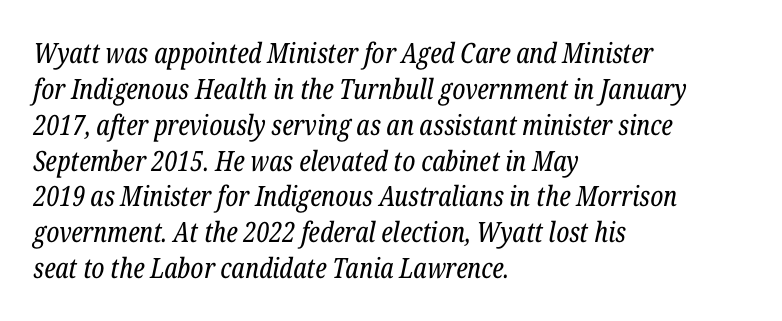
Does the leading feel generous? No, just average. This is serif lettering, the kind often seen in printed books. Varying glyph widths throughout — classic text-font behaviour. The weight tops out at a normal text grade.
